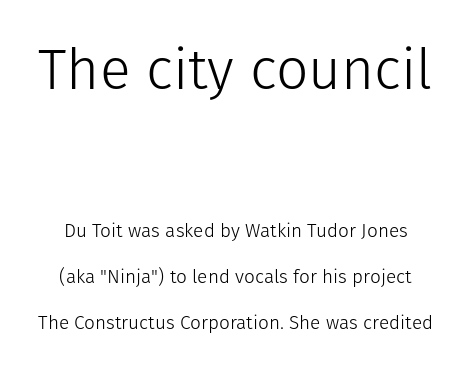
{"serif": "no", "italic": "no", "bold": "no", "weight": "light", "width": "normal", "stroke_contrast": "low", "x_height": "medium", "monospaced": "no", "underline": "no", "line_spacing": "loose", "line_spacing_ratio": 2.43, "letter_spacing": "normal", "letter_spacing_em": 0.0, "larger_block": "first", "size_ratio": 3.0, "glyph_px": 57}
